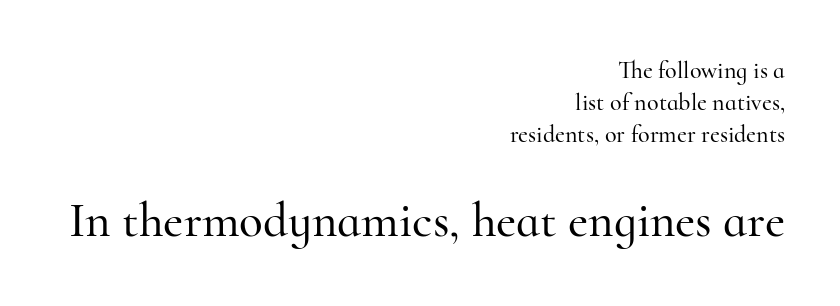
{"serif": "yes", "italic": "no", "width": "normal", "stroke_contrast": "high", "x_height": "small", "monospaced": "no", "underline": "no", "align": "right", "line_spacing": "normal", "line_spacing_ratio": 1.33, "letter_spacing": "normal", "letter_spacing_em": 0.0, "larger_block": "second", "size_ratio": 2.04, "glyph_px": 49}
